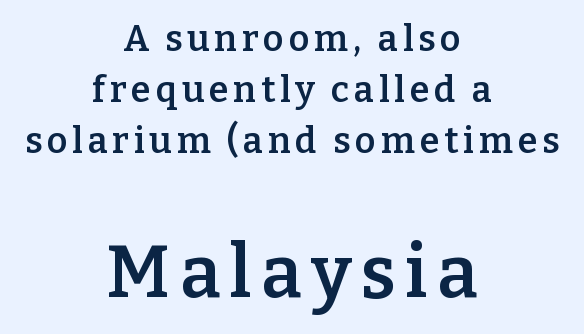
The image shows 73 px semibold serif type, upright; set centered, normal line spacing (1.41x), not underlined; the second (bottom) block is 2.03x larger; low stroke contrast and a medium x-height.
